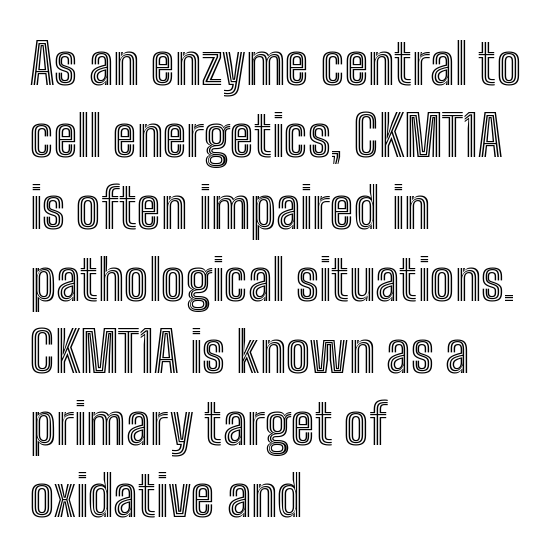
{"italic": "no", "width": "condensed", "x_height": "medium", "monospaced": "no", "underline": "no", "align": "left", "line_spacing": "normal", "line_spacing_ratio": 1.31, "letter_spacing": "normal", "letter_spacing_em": 0.0, "glyph_px": 55}
